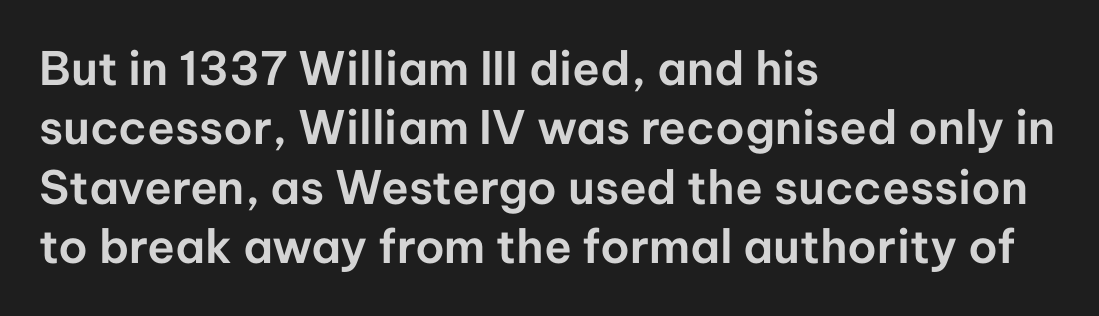
The image shows 46 px sans-serif type, upright; set left-aligned, normal line spacing (1.29x), normal letter spacing, not underlined; low stroke contrast and a medium x-height.
